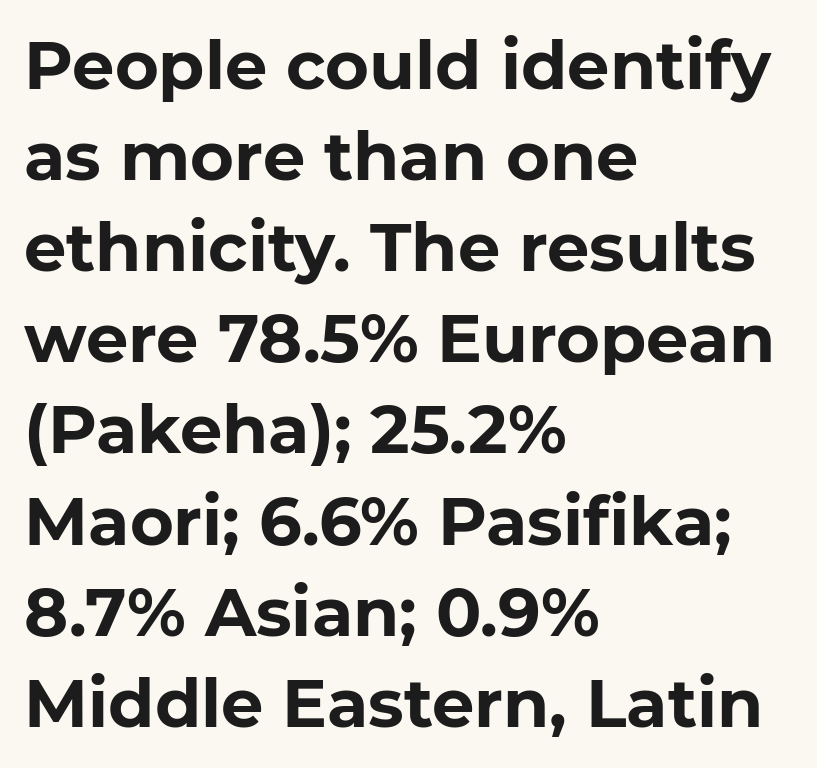
The image shows 67 px bold sans-serif type, upright; set left-aligned, normal line spacing (1.36x), normal letter spacing, not underlined; low stroke contrast and a medium x-height.
